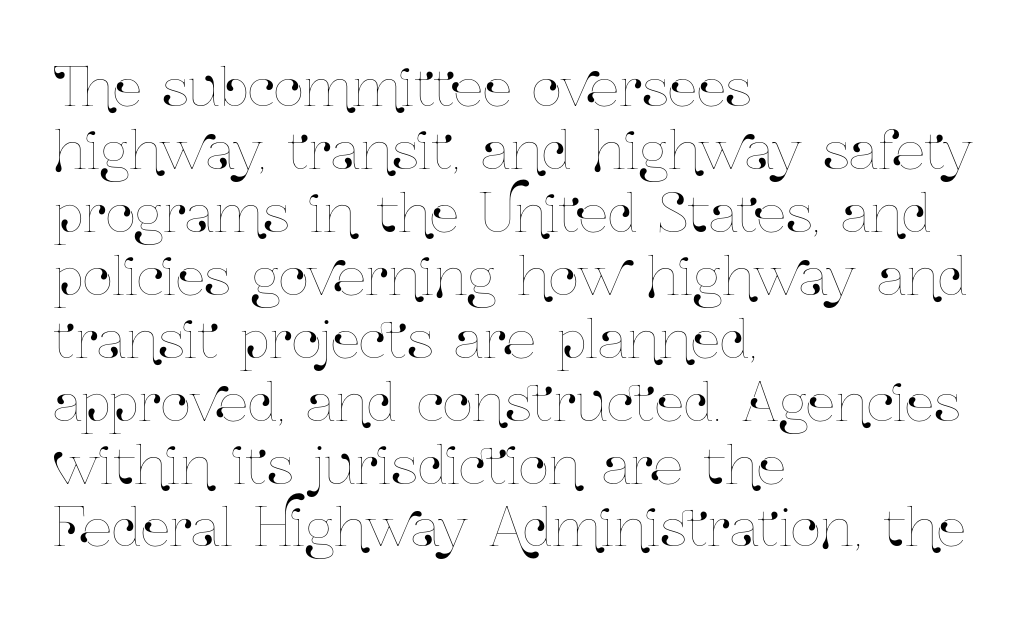
The image shows 52 px condensed type, upright; set left-aligned, line spacing 1.21x, normal letter spacing, not underlined; low stroke contrast and a medium x-height.
